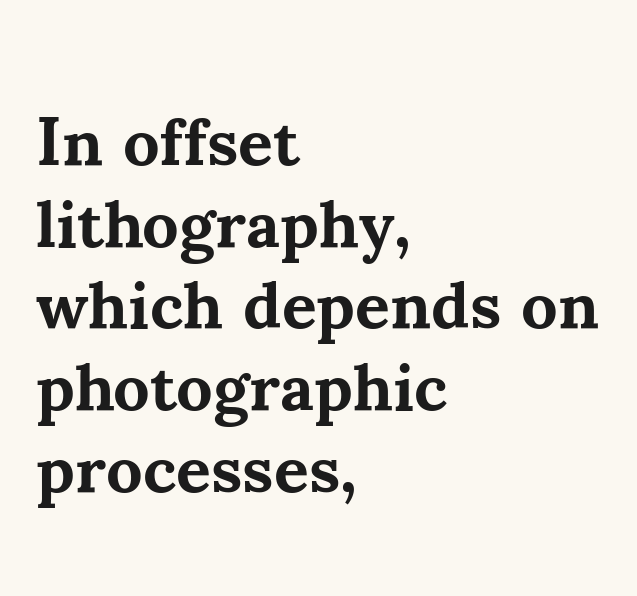
{"serif": "yes", "italic": "no", "bold": "yes", "weight": "bold", "width": "normal", "stroke_contrast": "medium", "x_height": "small", "monospaced": "no", "underline": "no", "align": "left", "line_spacing_ratio": 1.22, "letter_spacing": "normal", "letter_spacing_em": 0.0, "glyph_px": 67}
